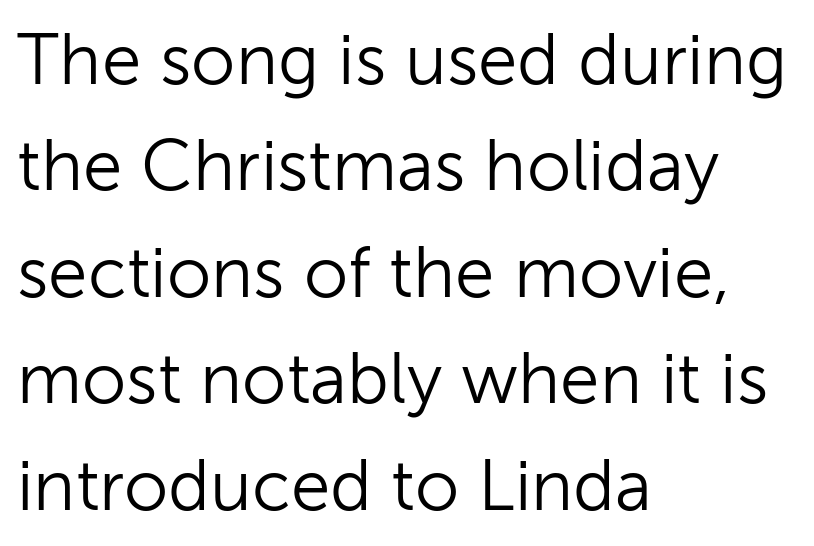
Q: Is the text bold? A: No.
Q: Is the text italic (slanted)? A: No, it is upright.
Q: Is the typeface a serif or a sans-serif typeface? A: Sans-serif.
Q: Is the text underlined? A: No.
Q: How is the paragraph aligned? A: Left-aligned.
Q: Is the spacing between letters normal or unusually wide? A: Normal.
Q: Is the spacing between lines tight, normal or loose? A: Normal.
Q: Width (condensed, normal, or wide)? A: Normal.
Q: Stroke contrast? A: Low.
Q: x-height? A: Medium.
Q: Monospaced? A: No.
